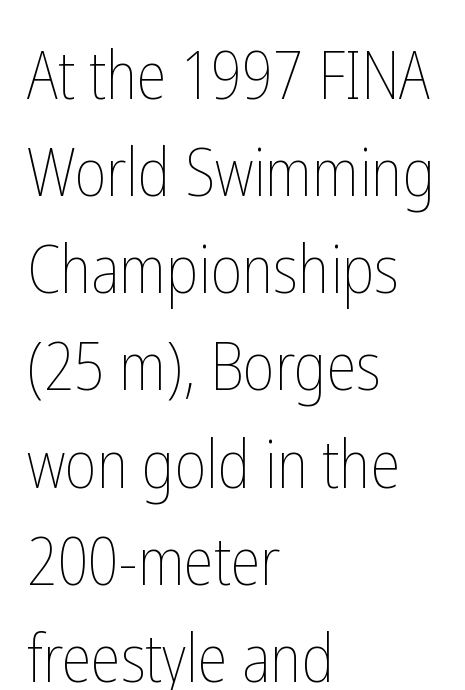
Q: Is the text bold? A: No.
Q: Is the text italic (slanted)? A: No, it is upright.
Q: Is the text underlined? A: No.
Q: How is the paragraph aligned? A: Left-aligned.
Q: Is the spacing between letters normal or unusually wide? A: Normal.
Q: Is the spacing between lines tight, normal or loose? A: Normal.
Q: Width (condensed, normal, or wide)? A: Condensed.
Q: Stroke contrast? A: Low.
Q: x-height? A: Medium.
Q: Monospaced? A: No.
